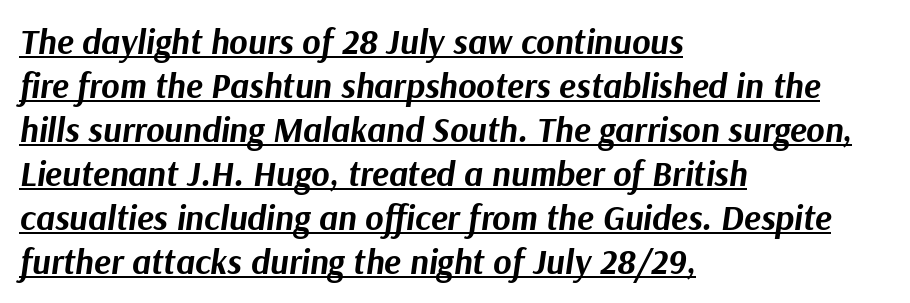
The horizontal fit of the characters is conventional and even. Regarding leading, the lines here are spaced in the standard way. Character widths vary here, with narrow letters taking less room than wide ones. Beneath each row of characters lies a ruled line. Compared with an ordinary text face, these strokes are far heavier — a full bold. Short and long lines alike share a common starting point at left.
